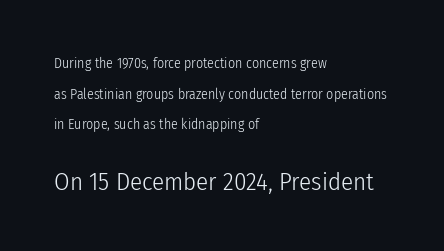
The image shows 25 px text type, upright; set left-aligned, loose line spacing (2.18x), normal letter spacing, not underlined; the second (bottom) block is 1.79x larger.
